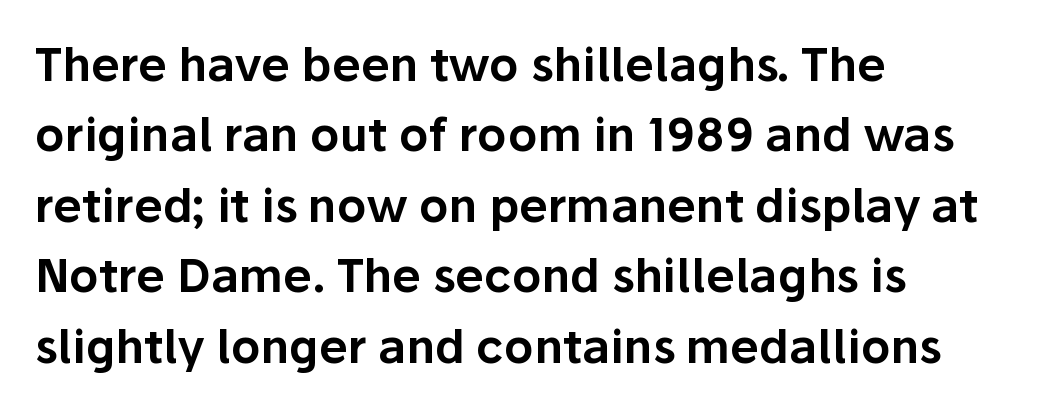
{"serif": "no", "italic": "no", "width": "normal", "stroke_contrast": "low", "x_height": "medium", "monospaced": "no", "underline": "no", "align": "left", "line_spacing": "normal", "line_spacing_ratio": 1.53, "letter_spacing": "normal", "letter_spacing_em": 0.0, "glyph_px": 46}
